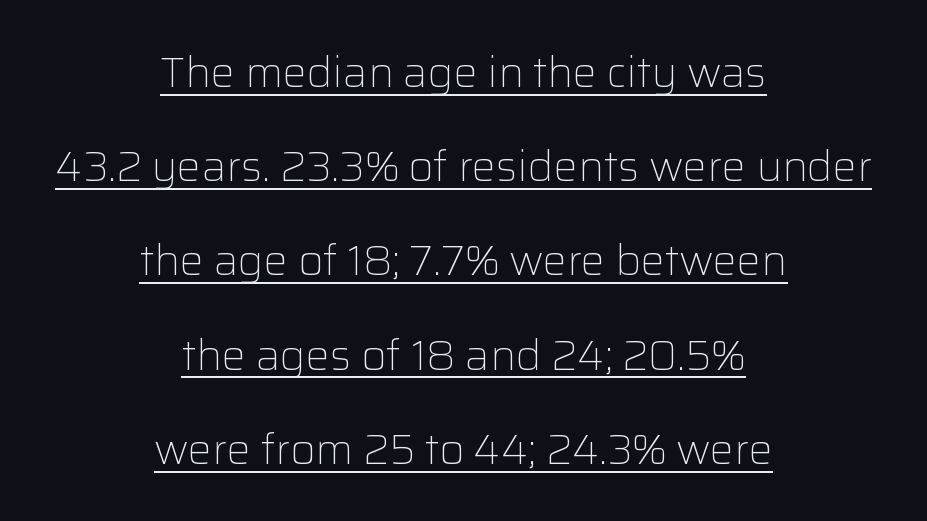
The image shows 43 px light sans-serif type, upright; set centered, loose line spacing (2.19x), normal letter spacing, underlined; low stroke contrast and a medium x-height.
